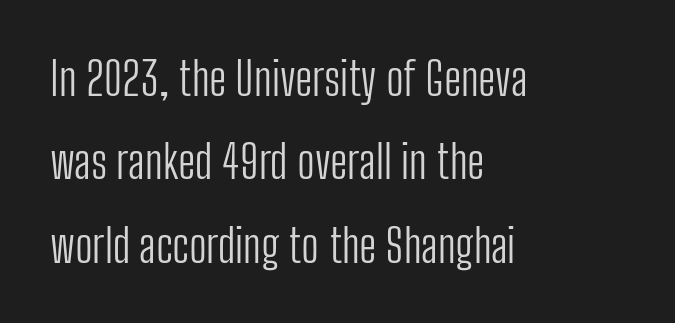
The image shows 46 px light, condensed sans-serif type, upright; set left-aligned, line spacing 1.81x, normal letter spacing, not underlined; low stroke contrast and a medium x-height.
